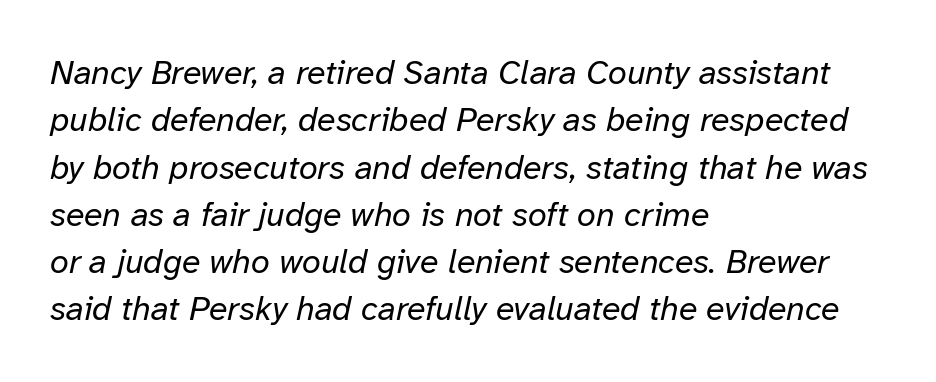
Q: Is the text bold? A: No.
Q: Is the text italic (slanted)? A: Yes, it leans right by about 12 degrees.
Q: Is the text underlined? A: No.
Q: How is the paragraph aligned? A: Left-aligned.
Q: Is the spacing between letters normal or unusually wide? A: Normal.
Q: Is the spacing between lines tight, normal or loose? A: Normal.
Q: Width (condensed, normal, or wide)? A: Normal.
Q: Stroke contrast? A: Low.
Q: x-height? A: Medium.
Q: Monospaced? A: No.
